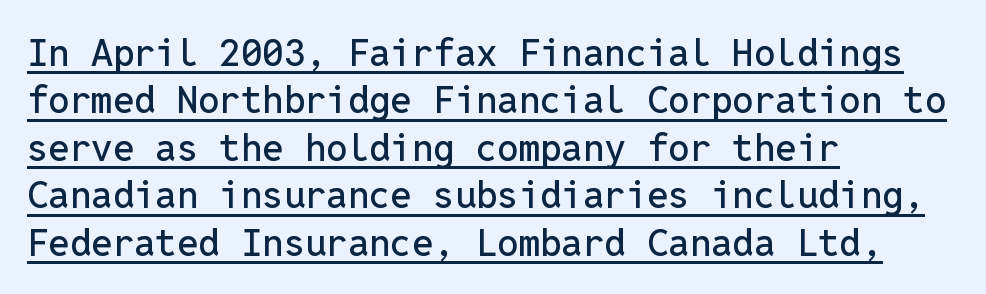
The glyphs are accompanied by a horizontal stroke just below them. A normal amount of white space separates one row of letters from the next. Stroke terminals: plain, sans-serif. Vertical strokes here are truly vertical.
